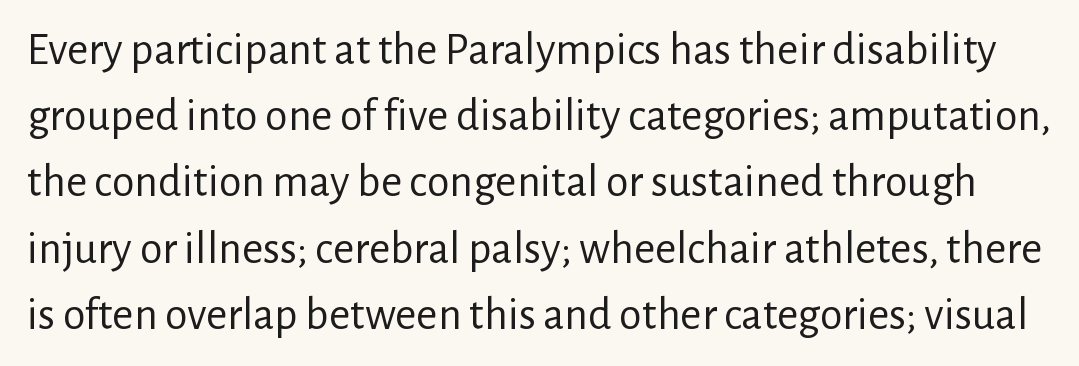
The image shows 46 px regular-weight sans-serif type, upright; set normal line spacing (1.44x), normal letter spacing, not underlined; low stroke contrast and a medium x-height.
